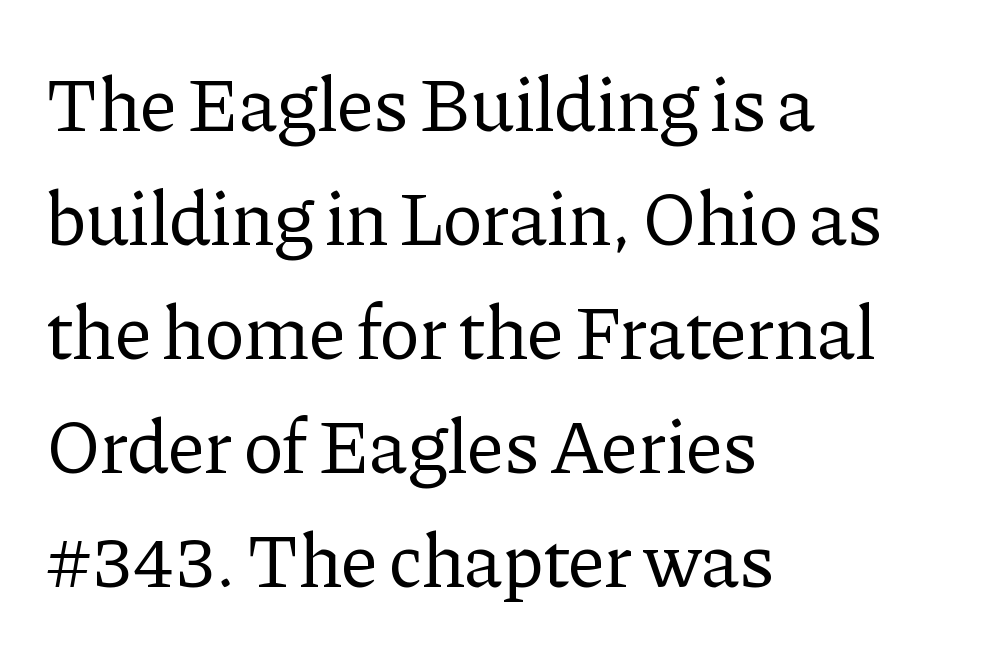
Q: Is the text bold? A: No.
Q: Is the text italic (slanted)? A: No, it is upright.
Q: Is the typeface a serif or a sans-serif typeface? A: Serif.
Q: Is the text underlined? A: No.
Q: How is the paragraph aligned? A: Left-aligned.
Q: Is the spacing between letters normal or unusually wide? A: Normal.
Q: Is the spacing between lines tight, normal or loose? A: Normal.
Q: Width (condensed, normal, or wide)? A: Normal.
Q: Stroke contrast? A: Low.
Q: x-height? A: Medium.
Q: Monospaced? A: No.
